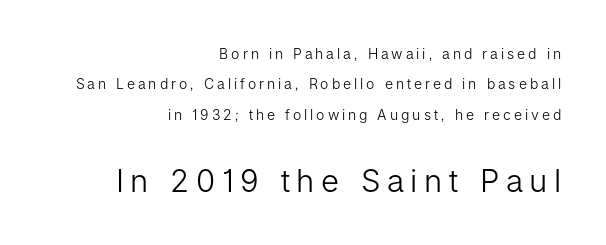
The image shows 31 px light sans-serif type, upright; set right-aligned, loose line spacing (2.17x), unusually wide letter spacing (+0.21 em), not underlined; the second (bottom) block is 2.21x larger; low stroke contrast and a medium x-height.
